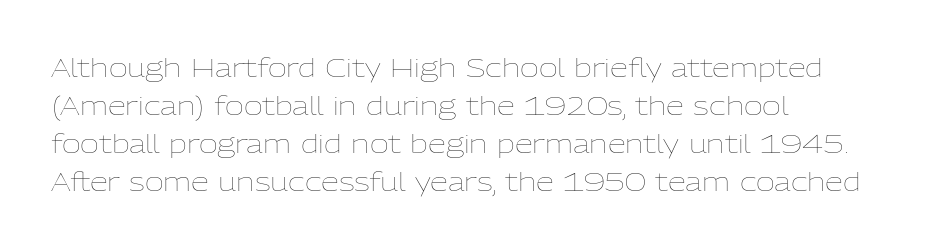
Q: Is the text bold? A: No.
Q: Is the text italic (slanted)? A: No, it is upright.
Q: Is the text underlined? A: No.
Q: How is the paragraph aligned? A: Left-aligned.
Q: Is the spacing between letters normal or unusually wide? A: Normal.
Q: Is the spacing between lines tight, normal or loose? A: Normal.
